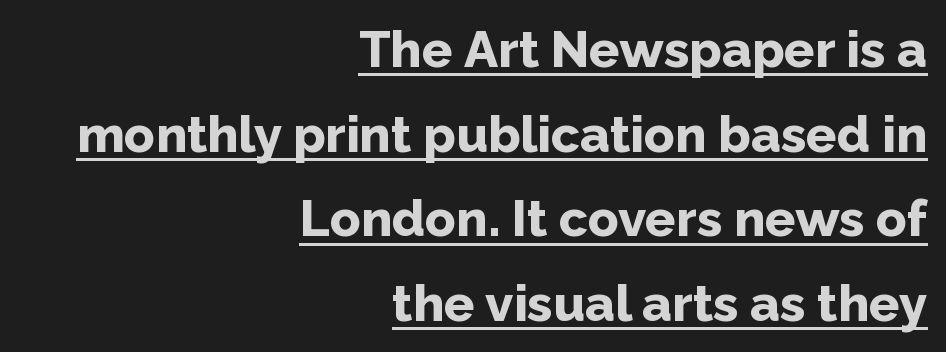
Q: Is the text bold? A: Yes.
Q: Is the text italic (slanted)? A: No, it is upright.
Q: Is the typeface a serif or a sans-serif typeface? A: Sans-serif.
Q: Is the text underlined? A: Yes.
Q: How is the paragraph aligned? A: Right-aligned.
Q: Is the spacing between letters normal or unusually wide? A: Normal.
Q: Is the spacing between lines tight, normal or loose? A: Normal.
Q: Width (condensed, normal, or wide)? A: Normal.
Q: Stroke contrast? A: Low.
Q: x-height? A: Medium.
Q: Monospaced? A: No.
